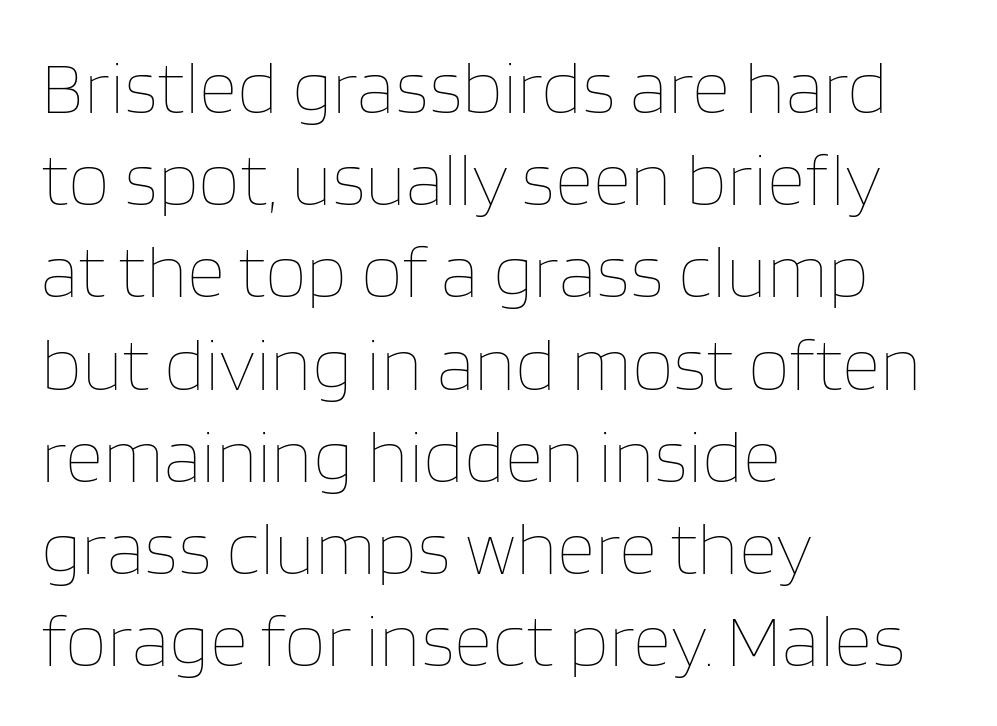
Q: Is the text bold? A: No.
Q: Is the text italic (slanted)? A: No, it is upright.
Q: Is the text underlined? A: No.
Q: How is the paragraph aligned? A: Left-aligned.
Q: Is the spacing between letters normal or unusually wide? A: Normal.
Q: Width (condensed, normal, or wide)? A: Normal.
Q: Stroke contrast? A: Low.
Q: x-height? A: Large.
Q: Monospaced? A: No.
